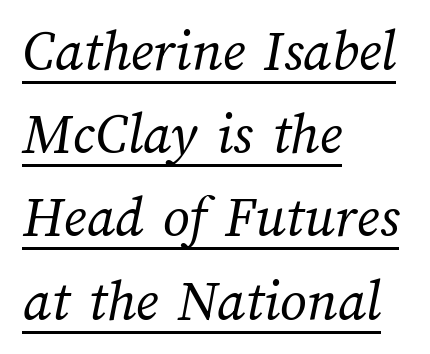
Q: Is the text bold? A: No.
Q: Is the text underlined? A: Yes.
Q: How is the paragraph aligned? A: Left-aligned.
Q: Is the spacing between letters normal or unusually wide? A: Normal.
Q: Is the spacing between lines tight, normal or loose? A: Normal.
Q: Width (condensed, normal, or wide)? A: Normal.
Q: Stroke contrast? A: Medium.
Q: x-height? A: Medium.
Q: Monospaced? A: No.
